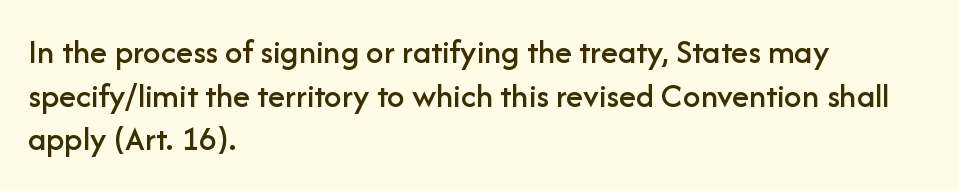
The image shows 35 px sans-serif type, upright; set left-aligned, normal line spacing (1.25x), normal letter spacing, not underlined; low stroke contrast and a medium x-height.
